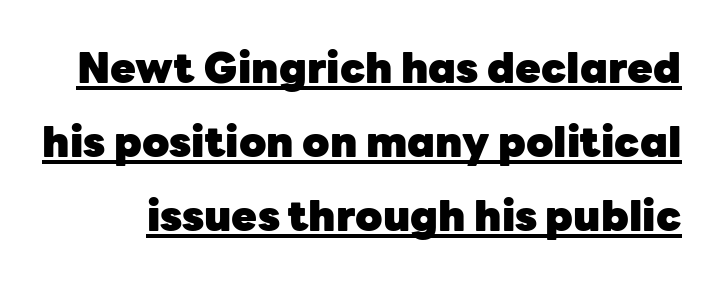
{"serif": "no", "italic": "no", "bold": "yes", "weight": "heavy", "width": "normal", "stroke_contrast": "low", "x_height": "medium", "monospaced": "no", "underline": "yes", "line_spacing_ratio": 1.76, "letter_spacing": "normal", "letter_spacing_em": 0.0, "glyph_px": 42}
